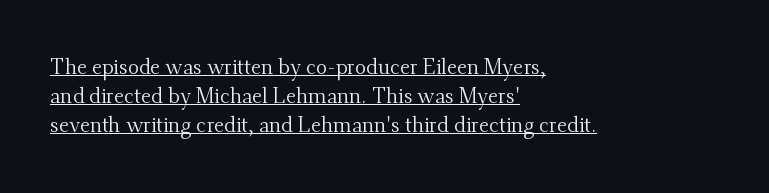
Q: Is the text bold? A: No.
Q: Is the text italic (slanted)? A: No, it is upright.
Q: Is the text underlined? A: Yes.
Q: How is the paragraph aligned? A: Left-aligned.
Q: Is the spacing between letters normal or unusually wide? A: Normal.
Q: Is the spacing between lines tight, normal or loose? A: Normal.
